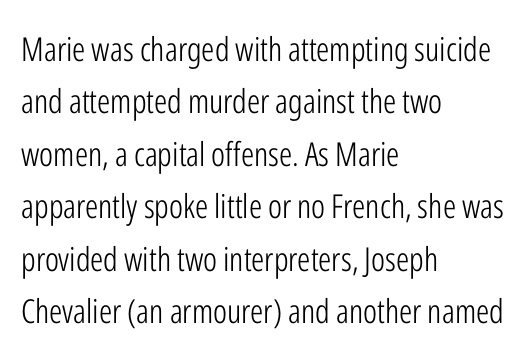
Quick note: not italic, upright. The face used here is proportionally spaced, like ordinary book or web type. Reading down the column, the eye jumps a familiar distance to each next line. Nope, no serifs anywhere on these letters.
